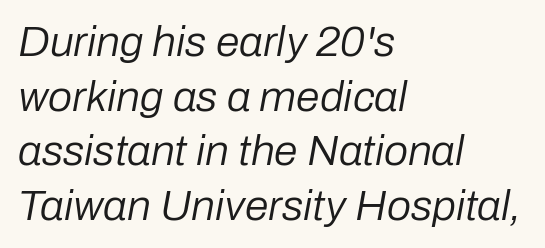
Where is the straight margin? On the left. Observe the ordinary spacing: letters are neighbours, not strangers. The strip under each line holds only bare page. Weight: not bold — regular or lighter. Looks like regular typesetting: each glyph gets only the width it needs.
